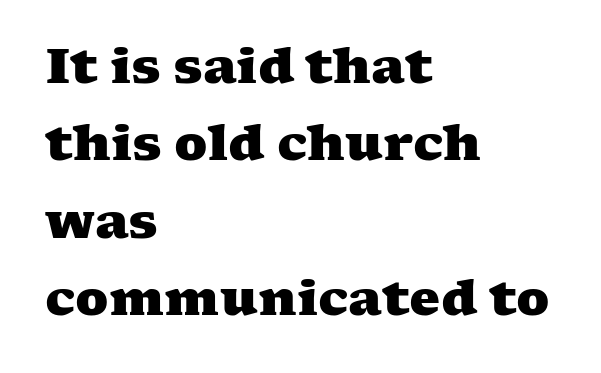
Spacing verdict: proportional, widths tailored to each character. The face used here has the dense, thick strokes of a bold. No extra tracking has been applied to these lines. The words here are not underlined. Every row of glyphs begins at an identical x-position on the left.
